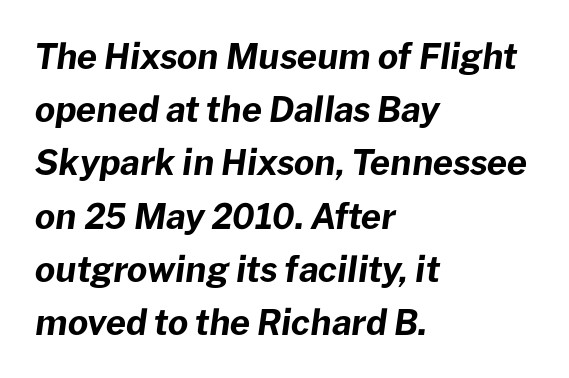
The passage shown has conventional tracking throughout. Italic? Definitely — the glyphs are oblique. Caption: multi-line text, flush left, ragged right. How would I describe the line gaps? Plain and ordinary. The strip under each line holds only bare page.
